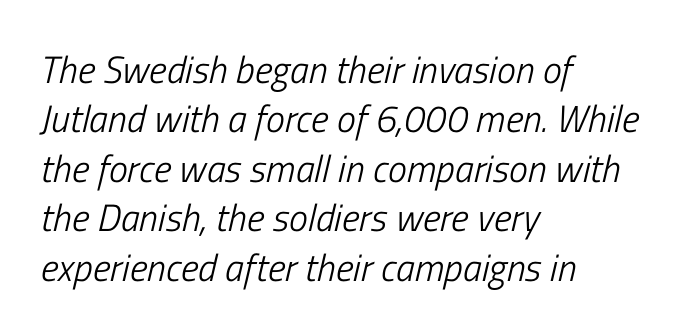
Think of a printed novel: that variable character pitch is what you see here. Check the space under the baseline: it is left empty. The specimen reads as italic at a glance. The horizontal fit of the characters is conventional and even. Horizontally, the lines are justified to the leading edge only.
